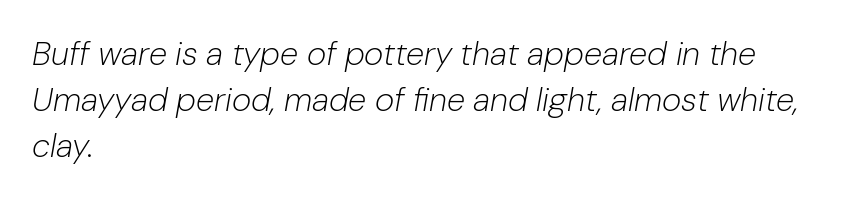
{"italic": "yes", "lean": "right", "slant_degrees": 10, "bold": "no", "weight": "light", "width": "normal", "stroke_contrast": "low", "x_height": "medium", "monospaced": "no", "underline": "no", "align": "left", "line_spacing": "normal", "line_spacing_ratio": 1.39, "letter_spacing": "normal", "letter_spacing_em": 0.0, "glyph_px": 33}
